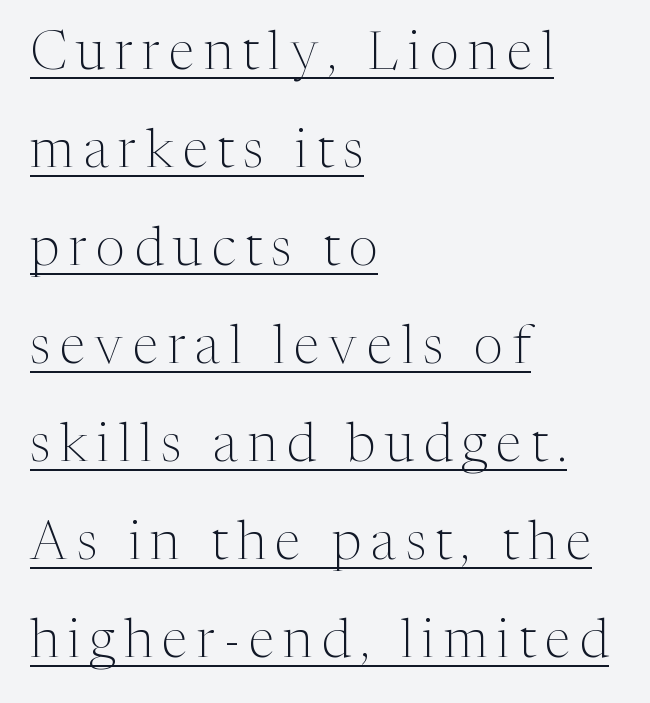
The image shows 53 px light serif type, upright; set left-aligned, line spacing 1.85x, underlined; medium stroke contrast and a medium x-height.
